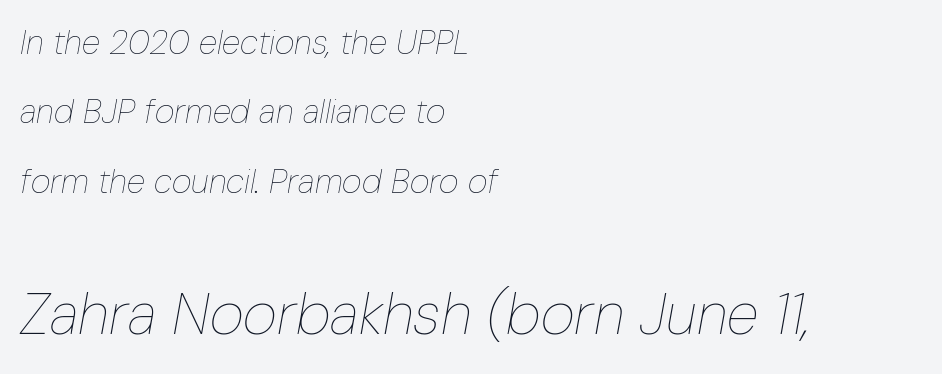
Q: Is the text bold? A: No.
Q: Is the text italic (slanted)? A: Yes, it leans right by about 10 degrees.
Q: Is the text underlined? A: No.
Q: How is the paragraph aligned? A: Left-aligned.
Q: Is the spacing between letters normal or unusually wide? A: Normal.
Q: Is the spacing between lines tight, normal or loose? A: Loose.
Q: Which block of text is set in a larger size, the first (top) or the second (bottom)? A: The second (bottom) one.
Q: Width (condensed, normal, or wide)? A: Condensed.
Q: Stroke contrast? A: Low.
Q: x-height? A: Medium.
Q: Monospaced? A: No.
